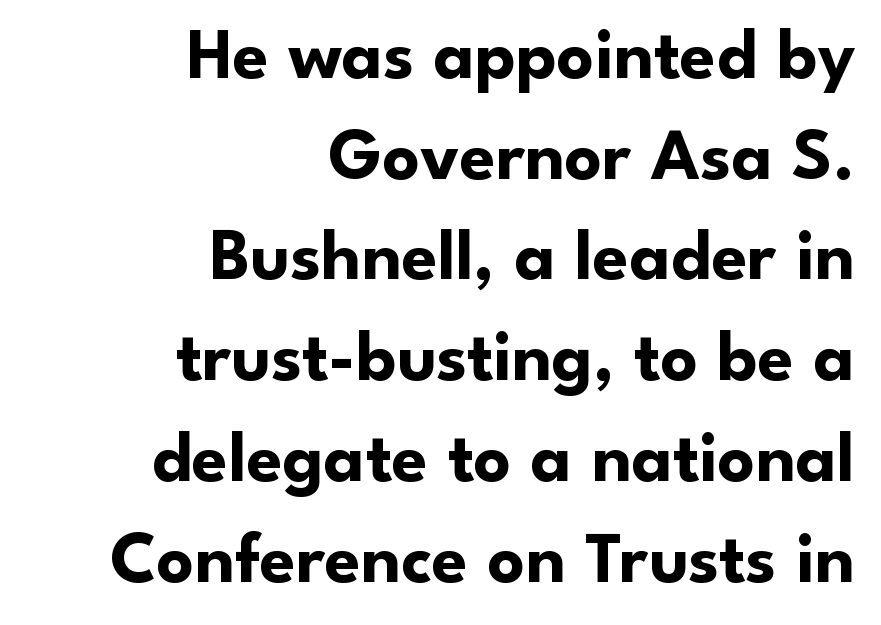
Short note: letters normally spaced. This sample is right-justified, so line beginnings fall wherever the words allow. The block of text has a typical density, with ordinary space between rows. The passage shown is emphatically bold. Character widths vary here, with narrow letters taking less room than wide ones.
